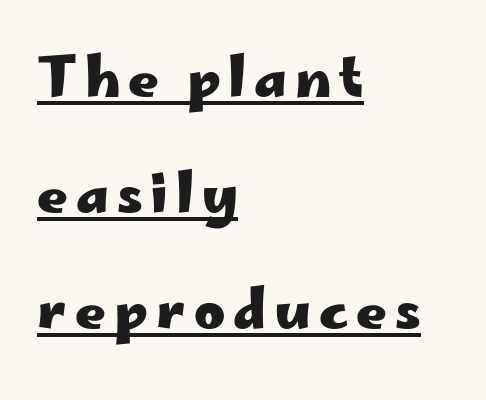
You could fit nearly another row in the gap between these rows. Do the characters align in a grid? No, the font is proportional. The lettering holds an erect, upright posture throughout. Stroke terminals: plain, sans-serif. Is there an underline? Yes — a line sits under the letters.
